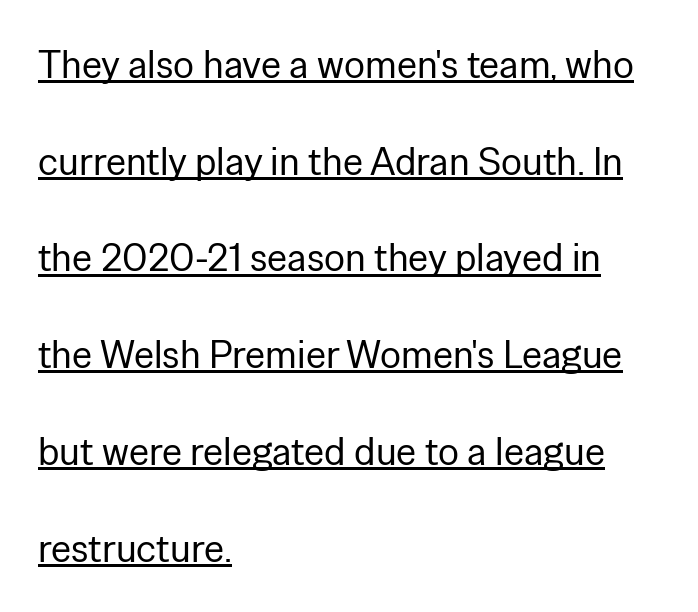
The letters sit at their default tracking, neither squeezed nor spread. Horizontally, the lines are justified to the leading edge only. Observe the absence of serifs on each vertical stroke in this sample. Designer's note — italics off, roman on.
